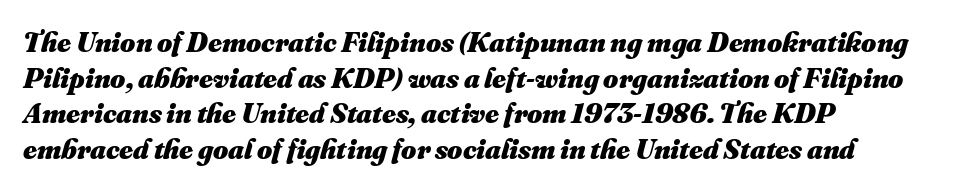
Q: Is the text bold? A: Yes.
Q: Is the text underlined? A: No.
Q: How is the paragraph aligned? A: Left-aligned.
Q: Is the spacing between letters normal or unusually wide? A: Normal.
Q: Width (condensed, normal, or wide)? A: Normal.
Q: Stroke contrast? A: Medium.
Q: x-height? A: Small.
Q: Monospaced? A: No.
